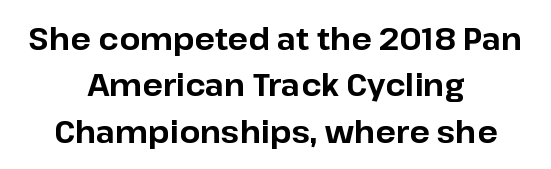
Q: Is the text bold? A: Yes.
Q: Is the text italic (slanted)? A: No, it is upright.
Q: Is the typeface a serif or a sans-serif typeface? A: Sans-serif.
Q: Is the text underlined? A: No.
Q: How is the paragraph aligned? A: Centered.
Q: Is the spacing between letters normal or unusually wide? A: Normal.
Q: Is the spacing between lines tight, normal or loose? A: Normal.
Q: Width (condensed, normal, or wide)? A: Normal.
Q: Stroke contrast? A: Low.
Q: x-height? A: Medium.
Q: Monospaced? A: No.
